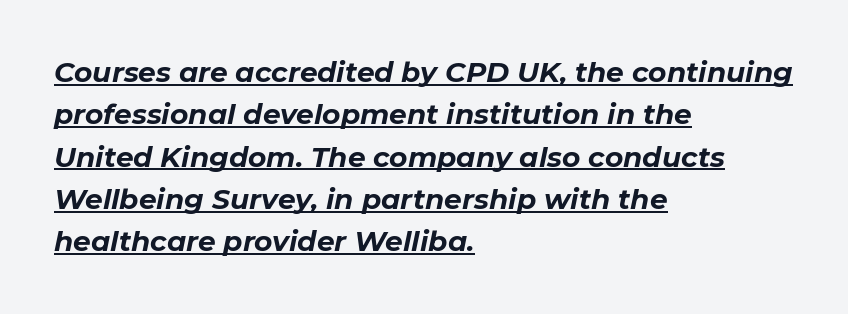
The image shows 28 px bold type, italic (leaning right); set left-aligned, normal line spacing (1.51x), normal letter spacing, underlined; low stroke contrast and a medium x-height.
